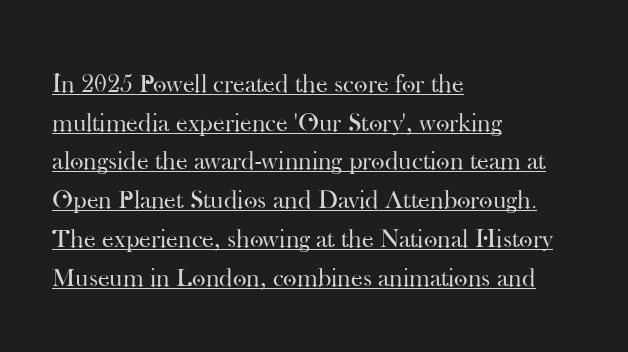
{"italic": "no", "bold": "no", "underline": "yes", "align": "left", "line_spacing": "normal", "line_spacing_ratio": 1.49, "letter_spacing": "normal", "letter_spacing_em": 0.0, "glyph_px": 26}
